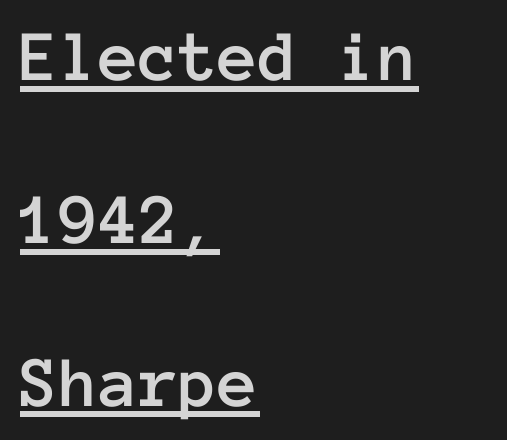
{"italic": "no", "width": "normal", "stroke_contrast": "low", "x_height": "medium", "monospaced": "yes", "underline": "yes", "align": "left", "line_spacing": "loose", "line_spacing_ratio": 2.23, "letter_spacing": "normal", "letter_spacing_em": 0.0, "glyph_px": 73}
